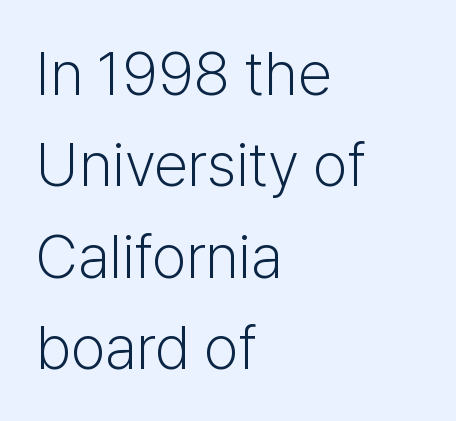
{"serif": "no", "italic": "no", "bold": "no", "weight": "light", "width": "normal", "stroke_contrast": "low", "x_height": "medium", "monospaced": "no", "underline": "no", "align": "left", "line_spacing": "normal", "line_spacing_ratio": 1.5, "letter_spacing": "normal", "letter_spacing_em": 0.0, "glyph_px": 61}
